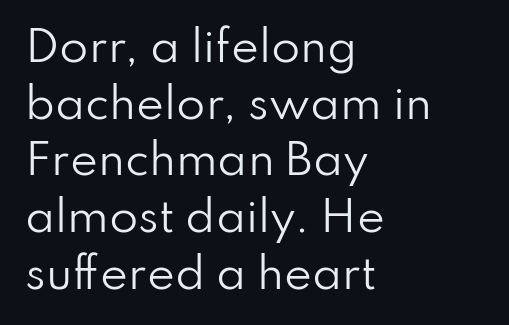
{"serif": "no", "italic": "no", "bold": "no", "weight": "regular", "width": "normal", "stroke_contrast": "low", "x_height": "small", "monospaced": "no", "underline": "no", "align": "left", "line_spacing": "normal", "line_spacing_ratio": 1.35, "letter_spacing": "normal", "letter_spacing_em": 0.0, "glyph_px": 42}
